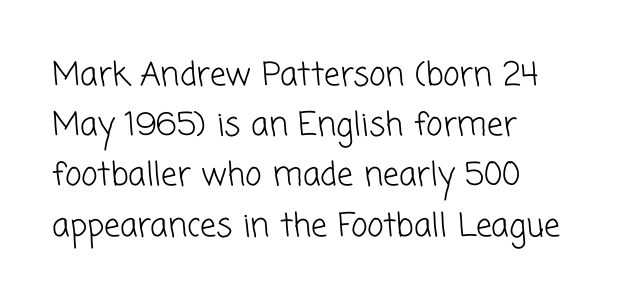
Q: Is the text bold? A: No.
Q: Is the typeface a serif or a sans-serif typeface? A: Sans-serif.
Q: Is the text underlined? A: No.
Q: Is the spacing between letters normal or unusually wide? A: Normal.
Q: Is the spacing between lines tight, normal or loose? A: Normal.
Q: Width (condensed, normal, or wide)? A: Normal.
Q: Stroke contrast? A: Low.
Q: x-height? A: Medium.
Q: Monospaced? A: No.
